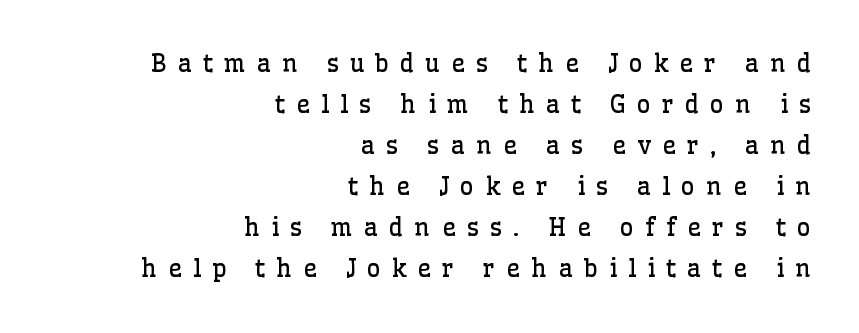
Q: Is the text bold? A: No.
Q: Is the text italic (slanted)? A: No, it is upright.
Q: Is the text underlined? A: No.
Q: How is the paragraph aligned? A: Right-aligned.
Q: Is the spacing between letters normal or unusually wide? A: Unusually wide.
